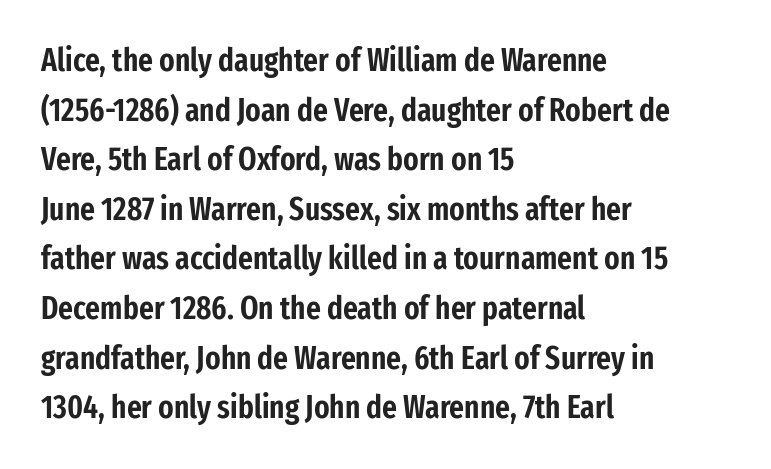
{"serif": "no", "italic": "no", "width": "condensed", "stroke_contrast": "low", "x_height": "medium", "monospaced": "no", "underline": "no", "align": "left", "line_spacing": "normal", "line_spacing_ratio": 1.55, "letter_spacing": "normal", "letter_spacing_em": 0.0, "glyph_px": 32}
